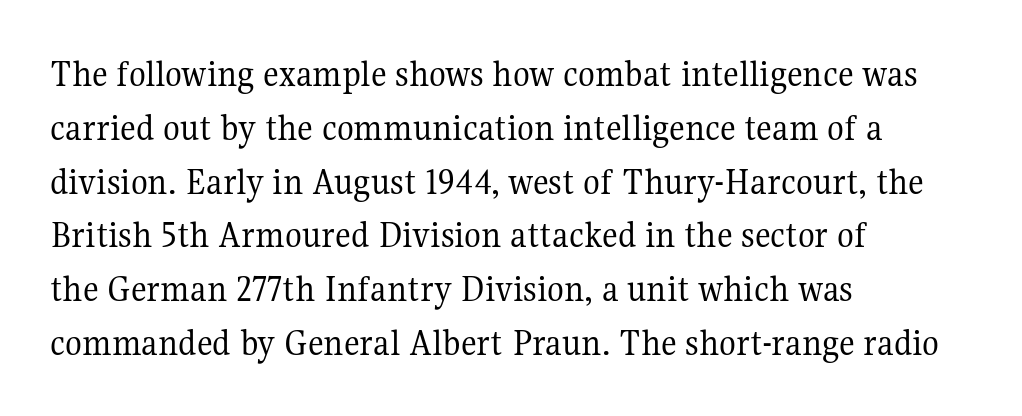
This rendering leaves character spacing at its baseline value. Stroke mass is kept to a normal reading level or below. Anything drawn beneath the words? Only blank space. I'd call this a serif setting — the letters wear small feet.
